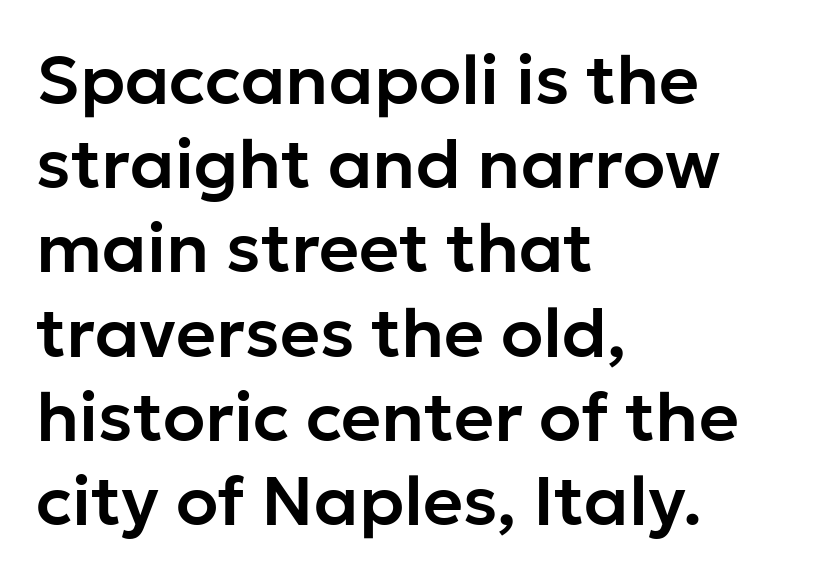
The image shows 69 px sans-serif type, upright; set left-aligned, line spacing 1.22x, normal letter spacing, not underlined; low stroke contrast and a medium x-height.
